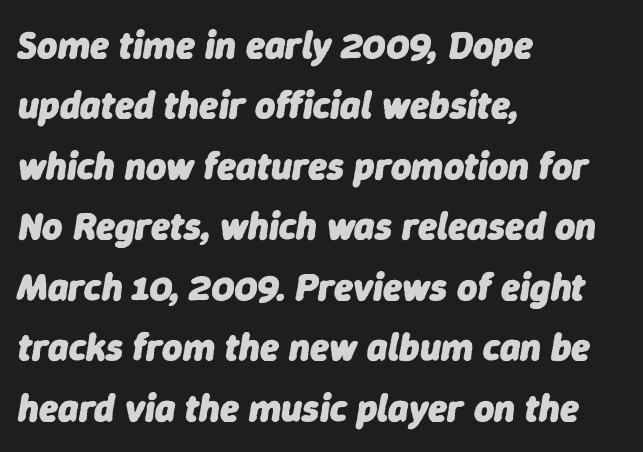
Heft: maximum for text — a bold. These lines are rendered in a variable-pitch font. Between one letter and the next there's only the usual sliver of space. This rendering features lettering with no underline.
